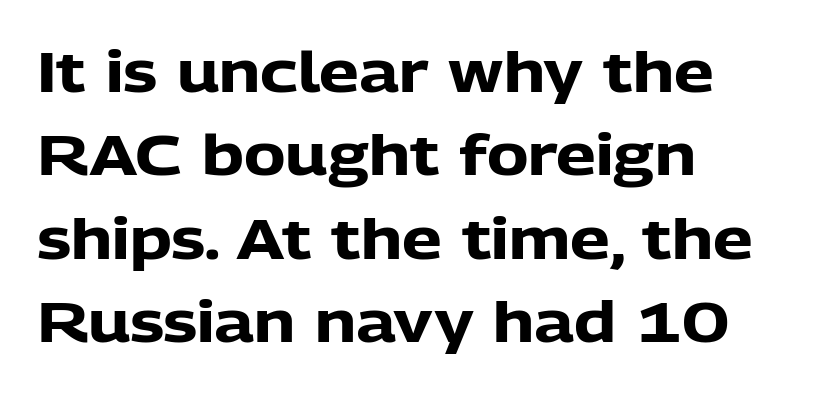
{"serif": "no", "italic": "no", "bold": "yes", "weight": "heavy", "width": "normal", "stroke_contrast": "low", "x_height": "medium", "monospaced": "no", "underline": "no", "align": "left", "line_spacing": "normal", "line_spacing_ratio": 1.49, "letter_spacing": "normal", "letter_spacing_em": 0.0, "glyph_px": 56}
